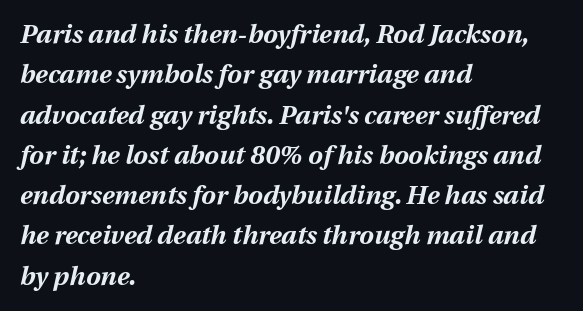
Typographic density is high because the face is bold. Underline: absent. This rendering uses left alignment, leaving the right contour irregular. Compared with ordinary roman type, these characters are visibly tilted. Is the letter spacing exaggerated? No — it looks like the ordinary default.
